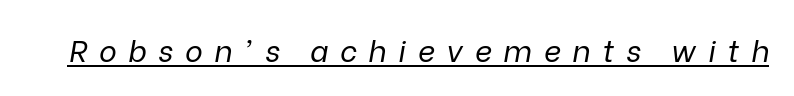
The rendering applies a slant to the glyphs. The passage shown is typed in a proportional face where columns would drift. Caption: lettering with a line underneath. The typeface has the unassuming heft of standard copy or less.
